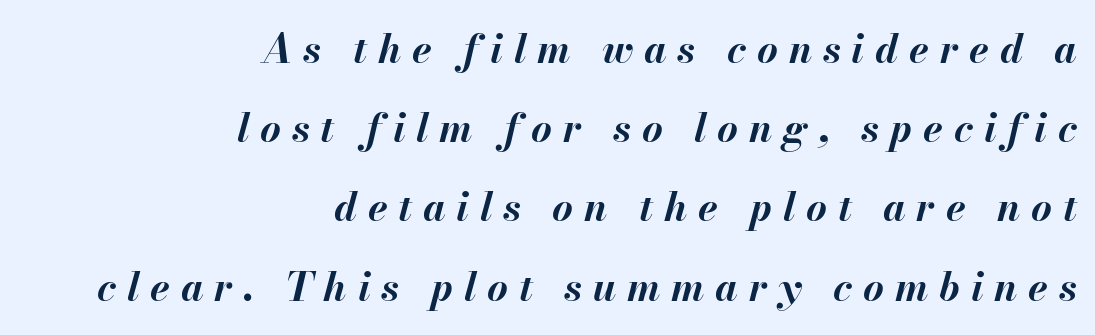
{"italic": "yes", "lean": "right", "slant_degrees": 13, "bold": "yes", "weight": "bold", "width": "normal", "stroke_contrast": "medium", "x_height": "small", "monospaced": "no", "underline": "no", "align": "right", "line_spacing": "loose", "line_spacing_ratio": 1.98, "letter_spacing": "wide", "letter_spacing_em": 0.27, "glyph_px": 40}
